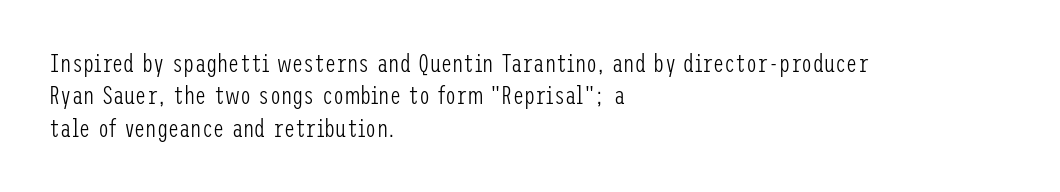
{"italic": "no", "bold": "no", "underline": "no", "align": "left", "line_spacing": "normal", "line_spacing_ratio": 1.3, "letter_spacing": "normal", "letter_spacing_em": 0.0, "glyph_px": 25}
